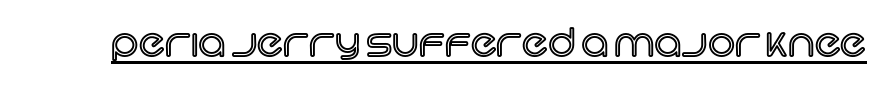
Tracking here is standard; glyphs follow each other at the usual distance. Check the space under the baseline: a stroke is drawn there. These lines were composed using upright roman letters. Varying glyph widths throughout — classic text-font behaviour.
